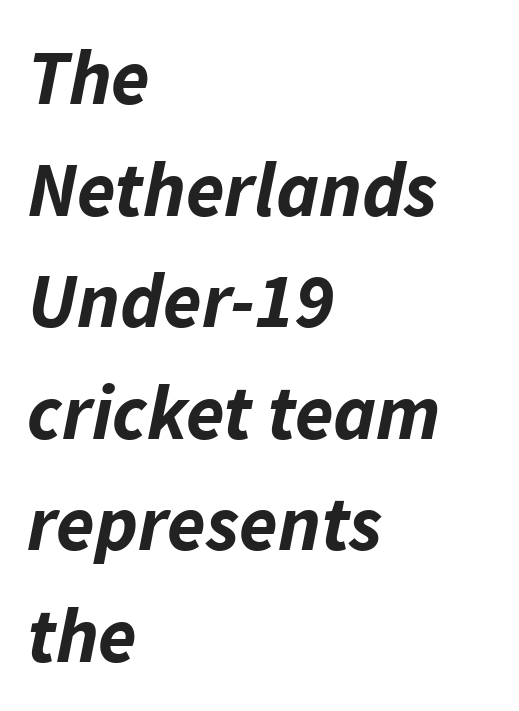
Q: Is the text bold? A: Yes.
Q: Is the text italic (slanted)? A: Yes, it leans right by about 11 degrees.
Q: Is the text underlined? A: No.
Q: How is the paragraph aligned? A: Left-aligned.
Q: Is the spacing between letters normal or unusually wide? A: Normal.
Q: Is the spacing between lines tight, normal or loose? A: Normal.
Q: Width (condensed, normal, or wide)? A: Normal.
Q: Stroke contrast? A: Low.
Q: x-height? A: Medium.
Q: Monospaced? A: No.
